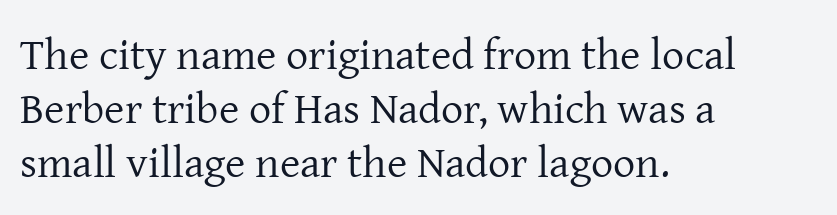
{"serif": "yes", "italic": "no", "bold": "no", "weight": "regular", "width": "normal", "stroke_contrast": "low", "x_height": "medium", "monospaced": "no", "underline": "no", "align": "left", "line_spacing_ratio": 1.23, "letter_spacing": "normal", "letter_spacing_em": 0.0, "glyph_px": 44}
